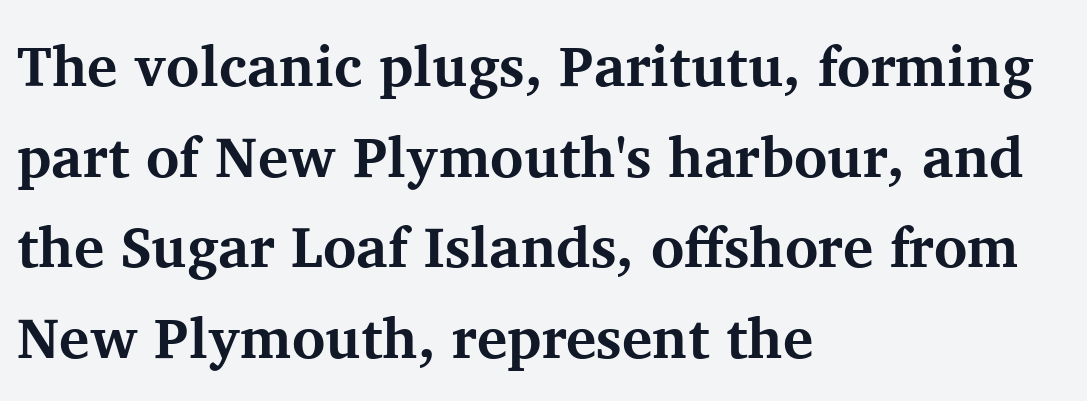
Q: Is the text bold? A: Yes.
Q: Is the text italic (slanted)? A: No, it is upright.
Q: Is the typeface a serif or a sans-serif typeface? A: Serif.
Q: Is the text underlined? A: No.
Q: How is the paragraph aligned? A: Left-aligned.
Q: Is the spacing between letters normal or unusually wide? A: Normal.
Q: Is the spacing between lines tight, normal or loose? A: Normal.
Q: Width (condensed, normal, or wide)? A: Normal.
Q: Stroke contrast? A: Medium.
Q: x-height? A: Medium.
Q: Monospaced? A: No.
